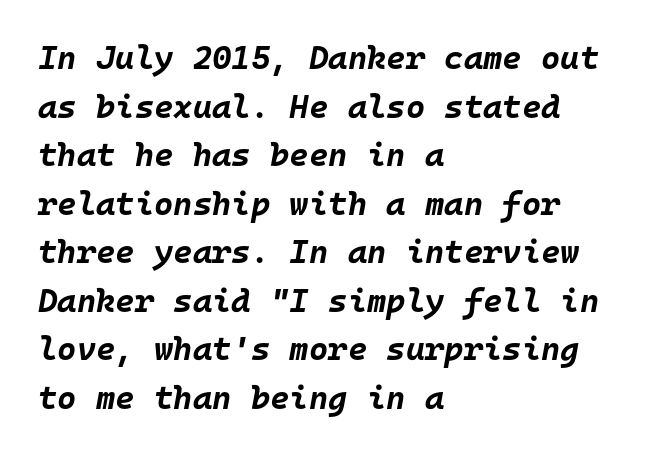
{"italic": "yes", "lean": "right", "slant_degrees": 10, "bold": "yes", "weight": "bold", "width": "normal", "stroke_contrast": "low", "x_height": "large", "monospaced": "yes", "underline": "no", "align": "left", "line_spacing": "normal", "line_spacing_ratio": 1.47, "letter_spacing": "normal", "letter_spacing_em": 0.0, "glyph_px": 33}
